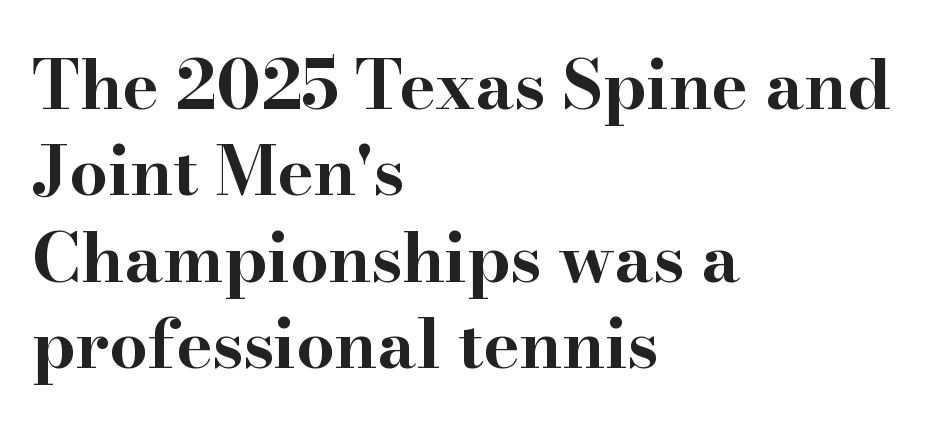
The image shows 68 px bold, wide serif type, upright; set left-aligned, normal line spacing (1.27x), normal letter spacing, not underlined; high stroke contrast and a small x-height.
